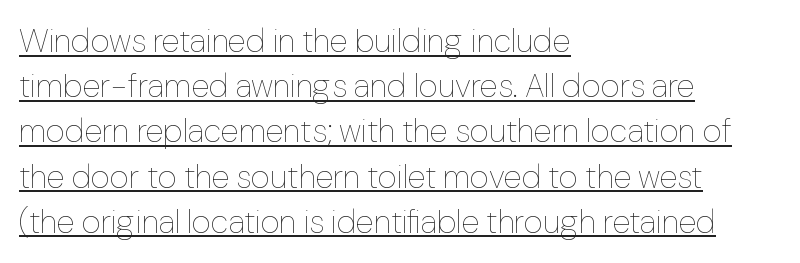
Q: Is the text bold? A: No.
Q: Is the text italic (slanted)? A: No, it is upright.
Q: Is the text underlined? A: Yes.
Q: How is the paragraph aligned? A: Left-aligned.
Q: Is the spacing between letters normal or unusually wide? A: Normal.
Q: Is the spacing between lines tight, normal or loose? A: Normal.
Q: Width (condensed, normal, or wide)? A: Normal.
Q: Stroke contrast? A: Low.
Q: x-height? A: Medium.
Q: Monospaced? A: No.
